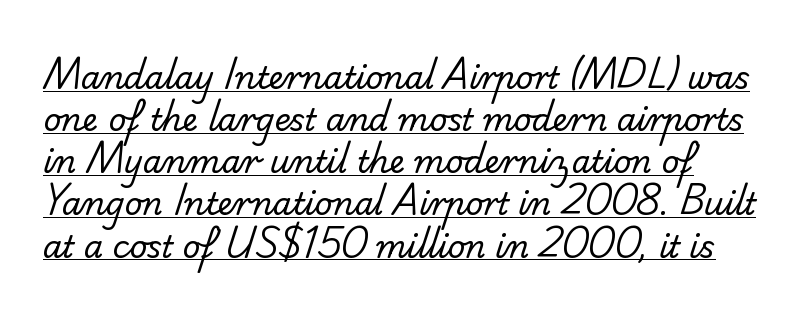
Q: Is the text bold? A: No.
Q: Is the typeface a serif or a sans-serif typeface? A: Sans-serif.
Q: Is the text underlined? A: Yes.
Q: Is the spacing between letters normal or unusually wide? A: Normal.
Q: Is the spacing between lines tight, normal or loose? A: Normal.
Q: Width (condensed, normal, or wide)? A: Normal.
Q: Stroke contrast? A: Low.
Q: x-height? A: Small.
Q: Monospaced? A: No.
